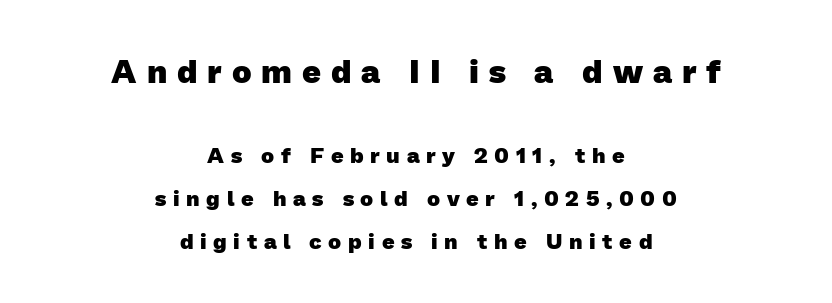
Note the varied advance widths — an 'i' is clearly narrower than an 'm'. Bare-footed words on every line. This sample uses a sans-serif face. The lines in this sample share a center point and differ in where they start and stop.
